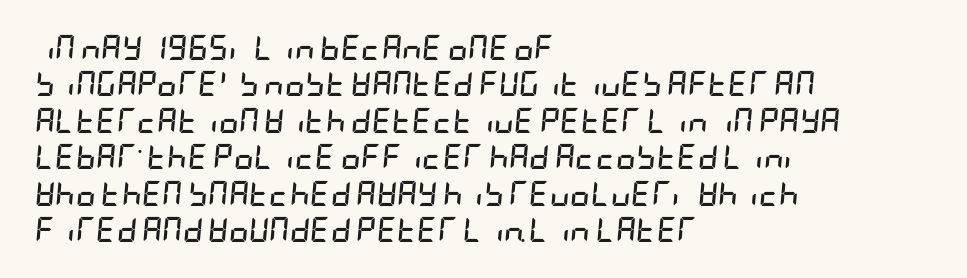
Q: Is the text bold? A: Yes.
Q: Is the text italic (slanted)? A: Yes, it leans right by about 5 degrees.
Q: Is the text underlined? A: No.
Q: How is the paragraph aligned? A: Left-aligned.
Q: Is the spacing between letters normal or unusually wide? A: Normal.
Q: Is the spacing between lines tight, normal or loose? A: Normal.
